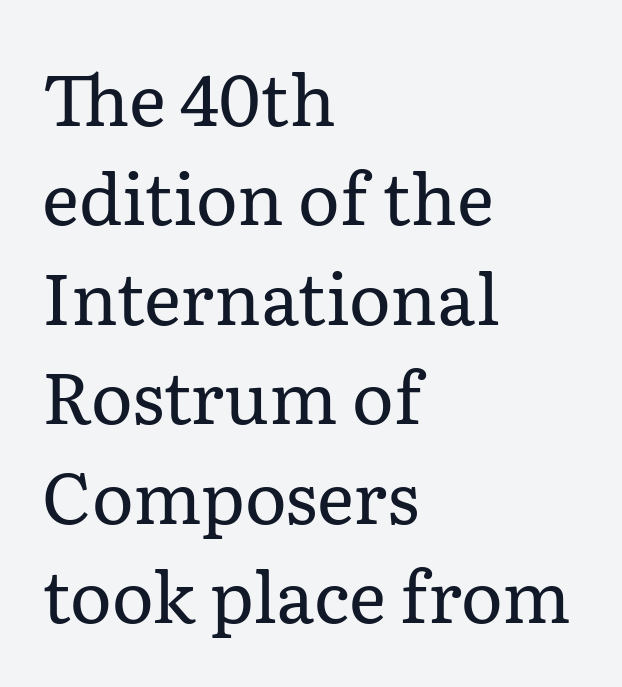
These lines were composed using upright roman letters. To sum up the face: it has serifs. These lines stack with their left ends in a neat column. The letters advance in unequal steps, a hallmark of proportional type. Does extra space separate the letters? No, they use regular spacing.
